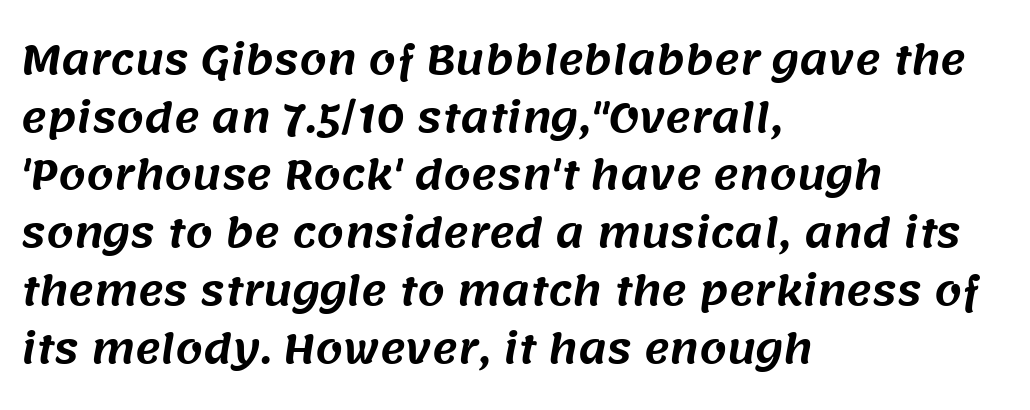
The image shows 39 px sans-serif type; set left-aligned, normal line spacing (1.48x), normal letter spacing, not underlined; medium stroke contrast and a large x-height.
